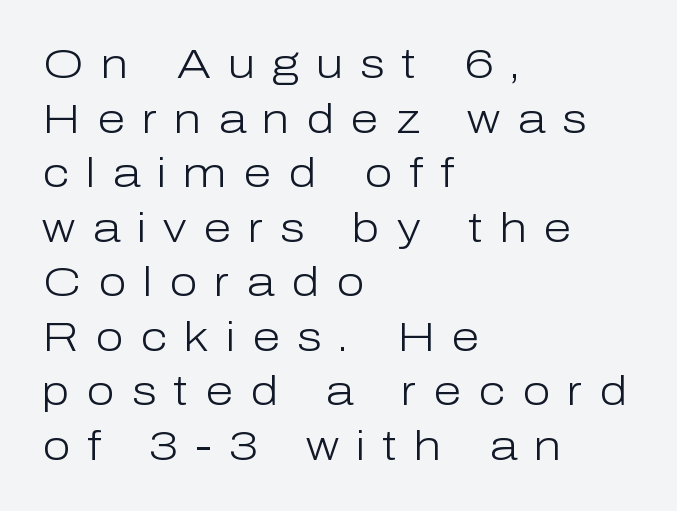
The image shows 41 px light sans-serif type, upright; set left-aligned, normal line spacing (1.33x), unusually wide letter spacing (+0.41 em), not underlined; low stroke contrast and a medium x-height.
